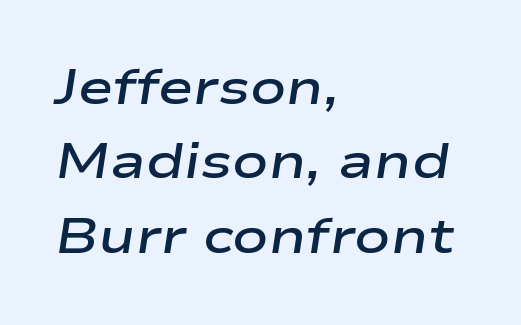
Q: Is the text bold? A: Semi-bold.
Q: Is the text italic (slanted)? A: Yes, it leans right by about 9 degrees.
Q: Is the text underlined? A: No.
Q: How is the paragraph aligned? A: Left-aligned.
Q: Is the spacing between letters normal or unusually wide? A: Normal.
Q: Is the spacing between lines tight, normal or loose? A: Normal.
Q: Width (condensed, normal, or wide)? A: Wide.
Q: Stroke contrast? A: Low.
Q: x-height? A: Medium.
Q: Monospaced? A: No.
